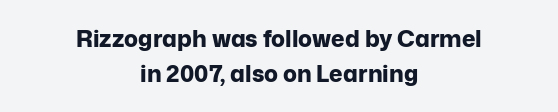
The line texture is even and compact thanks to regular tracking. Each new line begins a customary step beneath the previous one. The space directly below the letters is spotless. A typesetter would mark this as roman, not italic.
